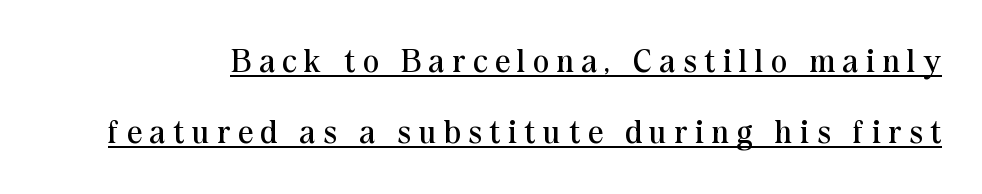
Q: Is the text bold? A: No.
Q: Is the text italic (slanted)? A: No, it is upright.
Q: Is the typeface a serif or a sans-serif typeface? A: Serif.
Q: Is the text underlined? A: Yes.
Q: Is the spacing between letters normal or unusually wide? A: Unusually wide.
Q: Is the spacing between lines tight, normal or loose? A: Loose.
Q: Width (condensed, normal, or wide)? A: Normal.
Q: Stroke contrast? A: Medium.
Q: x-height? A: Medium.
Q: Monospaced? A: No.
